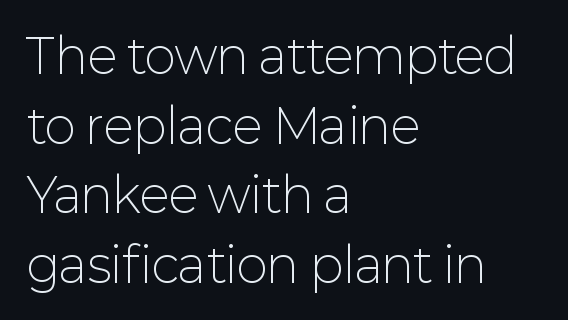
The image shows 48 px light sans-serif type, upright; set left-aligned, normal line spacing (1.45x), normal letter spacing, not underlined; low stroke contrast and a medium x-height.
